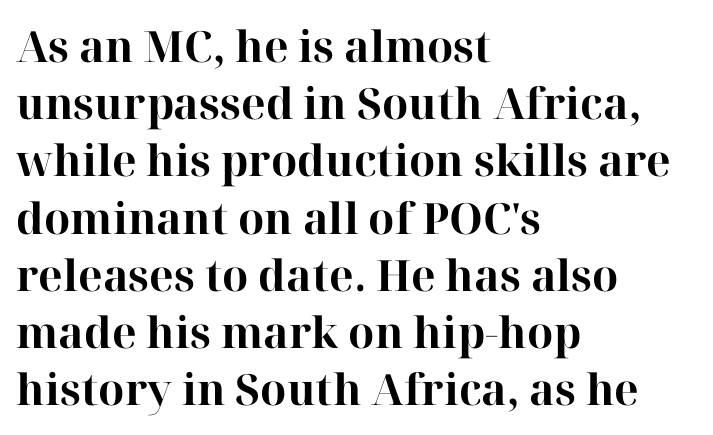
Unlike italic type, these characters show no tilt at all. Casual observation: everything's shoved over to the left. In terms of leading, this rendering sits right in the middle. Think of a printed novel: that variable character pitch is what you see here.
